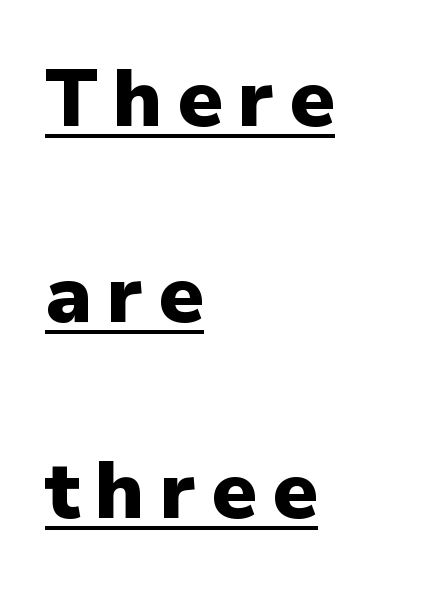
The letters stand upright; this is a roman face. Compared with typical paragraphs, the rows here are farther apart. The face used here appears with an underline applied. The lines in this sample share a left origin and differ only in where they stop. Classification — sans serif. Every letter is thick-stroked: bold, no question.
